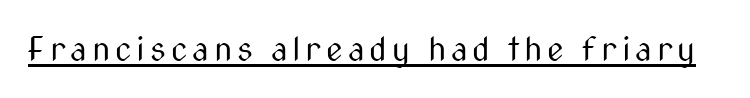
The image shows 33 px regular-weight, condensed sans-serif type, upright; set underlined; medium stroke contrast and a medium x-height.
